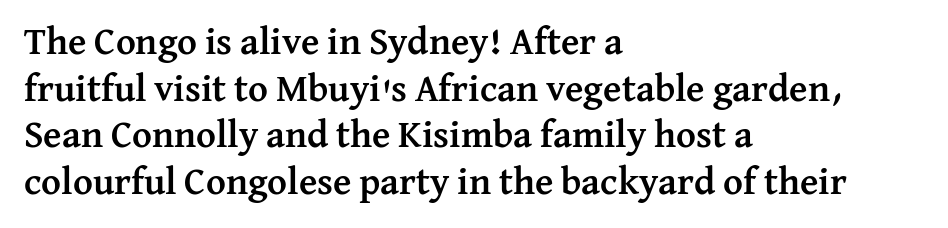
Does the lettering tilt? It doesn't — this is upright. Unlike a clean sans, this face finishes its strokes with serifs. The passage shown is emphatically bold. Is this a fixed-width face? No — the glyphs have proportional, varying widths.
